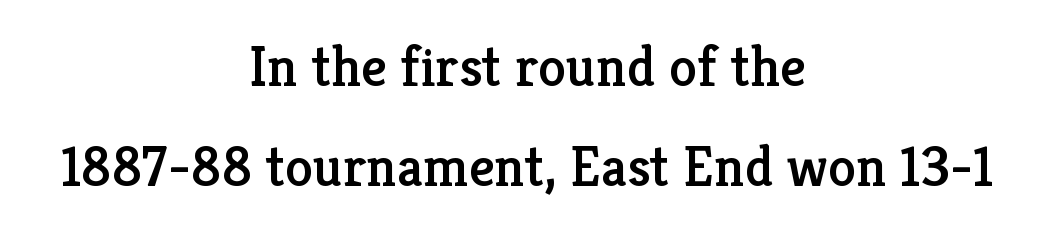
Q: Is the text italic (slanted)? A: No, it is upright.
Q: Is the typeface a serif or a sans-serif typeface? A: Serif.
Q: Is the text underlined? A: No.
Q: How is the paragraph aligned? A: Centered.
Q: Is the spacing between letters normal or unusually wide? A: Normal.
Q: Width (condensed, normal, or wide)? A: Normal.
Q: Stroke contrast? A: Low.
Q: x-height? A: Medium.
Q: Monospaced? A: No.
